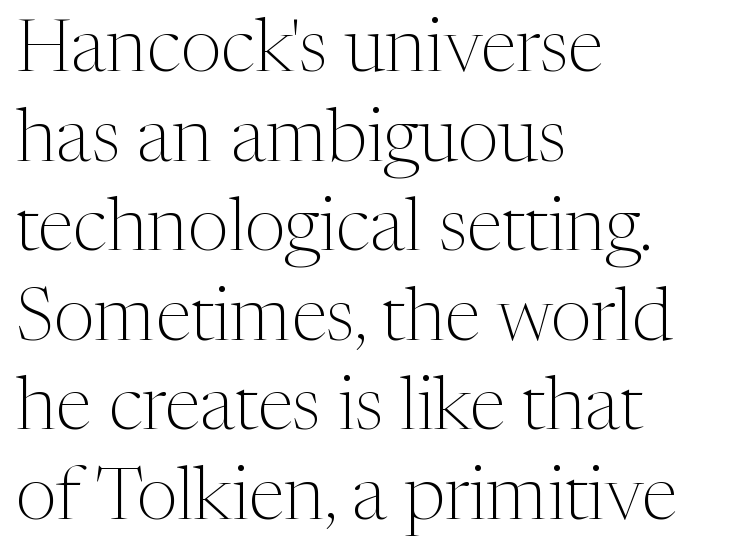
{"serif": "yes", "italic": "no", "bold": "no", "weight": "light", "width": "normal", "stroke_contrast": "medium", "x_height": "medium", "monospaced": "no", "underline": "no", "align": "left", "line_spacing_ratio": 1.21, "letter_spacing": "normal", "letter_spacing_em": 0.0, "glyph_px": 74}
